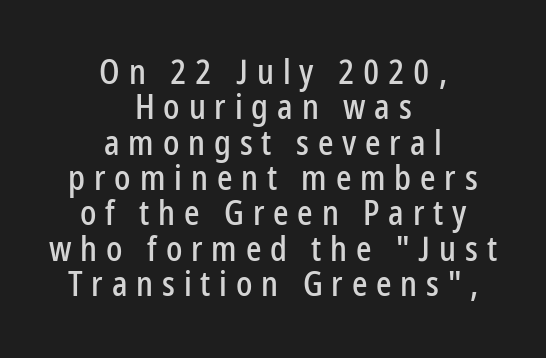
The image shows 34 px condensed sans-serif type, upright; set centered, tight line spacing (1.04x), unusually wide letter spacing (+0.26 em), not underlined; low stroke contrast and a medium x-height.
